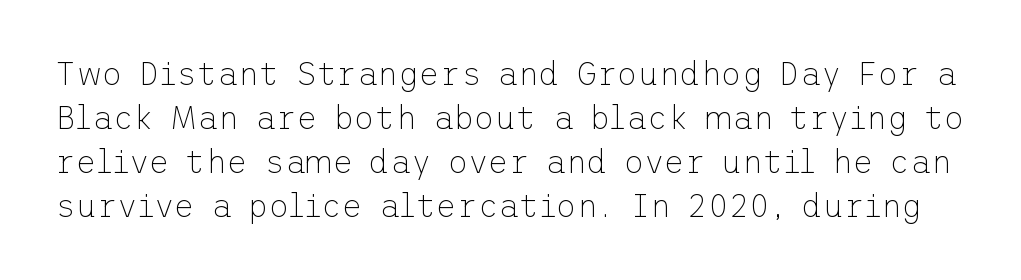
Q: Is the text bold? A: No.
Q: Is the text italic (slanted)? A: No, it is upright.
Q: Is the typeface a serif or a sans-serif typeface? A: Sans-serif.
Q: Is the text underlined? A: No.
Q: Is the spacing between letters normal or unusually wide? A: Normal.
Q: Is the spacing between lines tight, normal or loose? A: Normal.
Q: Width (condensed, normal, or wide)? A: Normal.
Q: Stroke contrast? A: Low.
Q: x-height? A: Medium.
